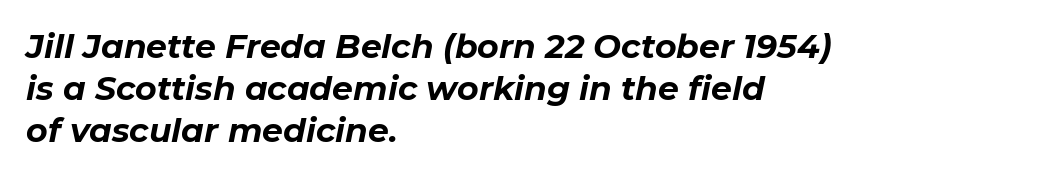
Q: Is the text bold? A: Yes.
Q: Is the text italic (slanted)? A: Yes, it leans right by about 11 degrees.
Q: Is the text underlined? A: No.
Q: How is the paragraph aligned? A: Left-aligned.
Q: Is the spacing between letters normal or unusually wide? A: Normal.
Q: Is the spacing between lines tight, normal or loose? A: Normal.
Q: Width (condensed, normal, or wide)? A: Normal.
Q: Stroke contrast? A: Low.
Q: x-height? A: Medium.
Q: Monospaced? A: No.
